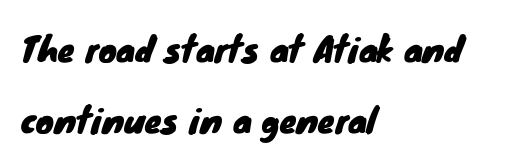
The specimen omits any rule beneath the text block's lines. Layout note: lines flush left. The passage shown is typed in a proportional face where columns would drift. What stands out about the letter spacing? Nothing — it is the standard amount. Successive baselines arrive slowly, with a big drop between each.
